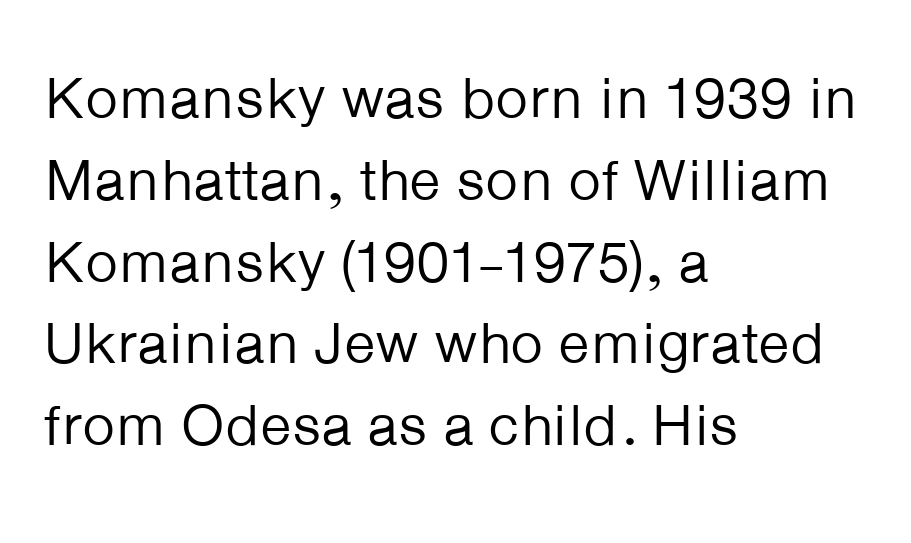
Q: Is the text bold? A: No.
Q: Is the text italic (slanted)? A: No, it is upright.
Q: Is the typeface a serif or a sans-serif typeface? A: Sans-serif.
Q: Is the text underlined? A: No.
Q: How is the paragraph aligned? A: Left-aligned.
Q: Is the spacing between letters normal or unusually wide? A: Normal.
Q: Is the spacing between lines tight, normal or loose? A: Normal.
Q: Width (condensed, normal, or wide)? A: Normal.
Q: Stroke contrast? A: Low.
Q: x-height? A: Medium.
Q: Monospaced? A: No.
